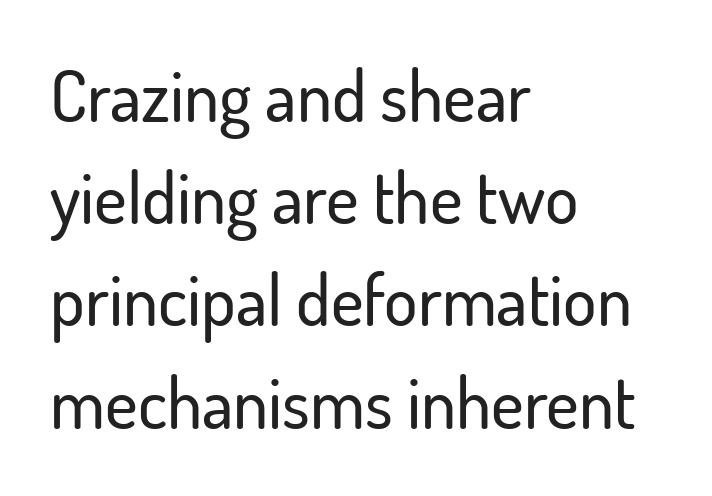
{"serif": "no", "italic": "no", "width": "normal", "stroke_contrast": "low", "x_height": "small", "monospaced": "no", "underline": "no", "align": "left", "line_spacing": "normal", "line_spacing_ratio": 1.46, "letter_spacing": "normal", "letter_spacing_em": 0.0, "glyph_px": 70}
